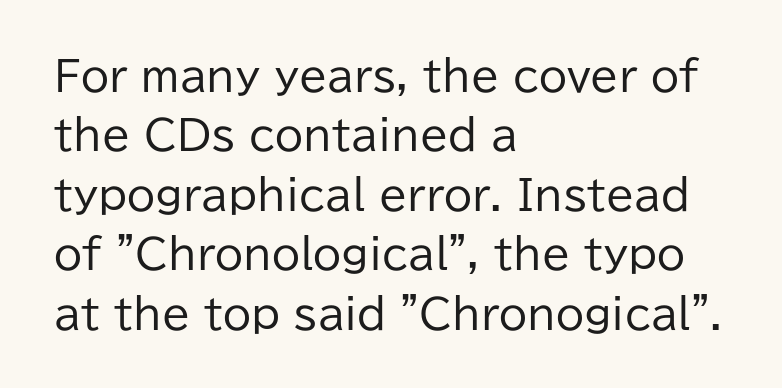
Default kerning and tracking; the words read as compact shapes. The rows are spaced the way most documents space them. The strip under each line holds only bare page. The passage shown is typed in a proportional face where columns would drift.
